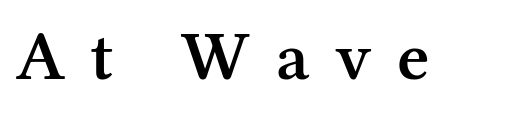
Q: Is the text bold? A: Semi-bold.
Q: Is the text italic (slanted)? A: No, it is upright.
Q: Is the typeface a serif or a sans-serif typeface? A: Serif.
Q: Is the text underlined? A: No.
Q: Is the spacing between letters normal or unusually wide? A: Unusually wide.
Q: Width (condensed, normal, or wide)? A: Normal.
Q: Stroke contrast? A: Medium.
Q: x-height? A: Medium.
Q: Monospaced? A: No.
